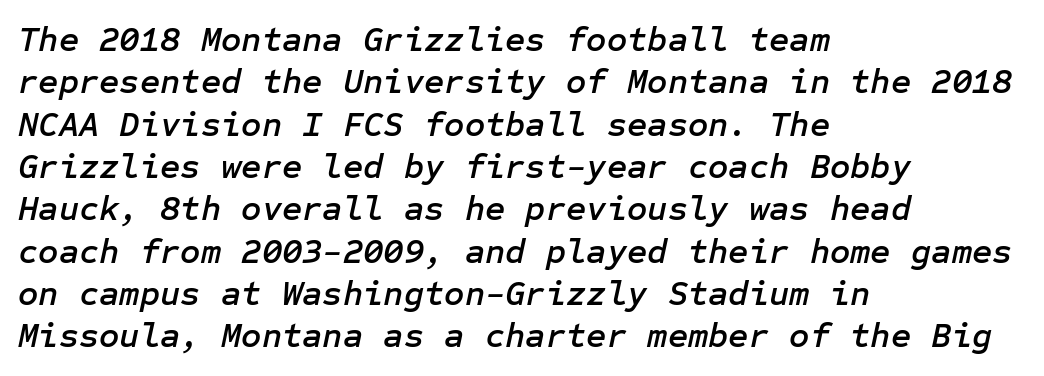
{"italic": "yes", "lean": "right", "slant_degrees": 12, "width": "normal", "stroke_contrast": "low", "x_height": "medium", "underline": "no", "align": "left", "line_spacing_ratio": 1.21, "letter_spacing": "normal", "letter_spacing_em": 0.0, "glyph_px": 35}
